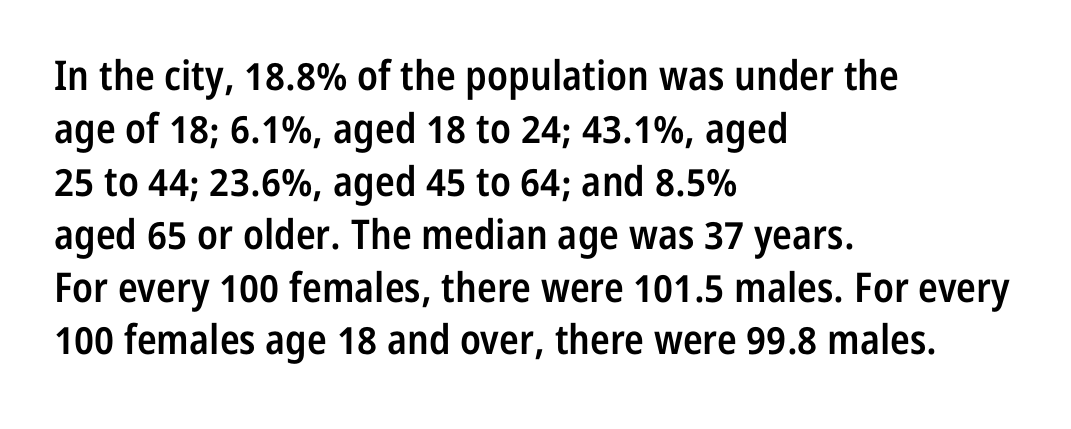
The image shows 41 px semibold, condensed sans-serif type, upright; set left-aligned, normal line spacing (1.29x), normal letter spacing, not underlined; low stroke contrast and a medium x-height.
